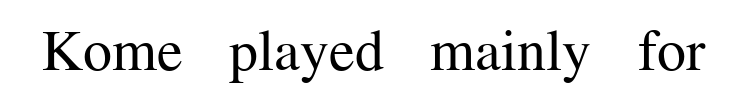
The image shows 58 px regular-weight serif type, upright; set normal letter spacing, not underlined; medium stroke contrast and a medium x-height.
